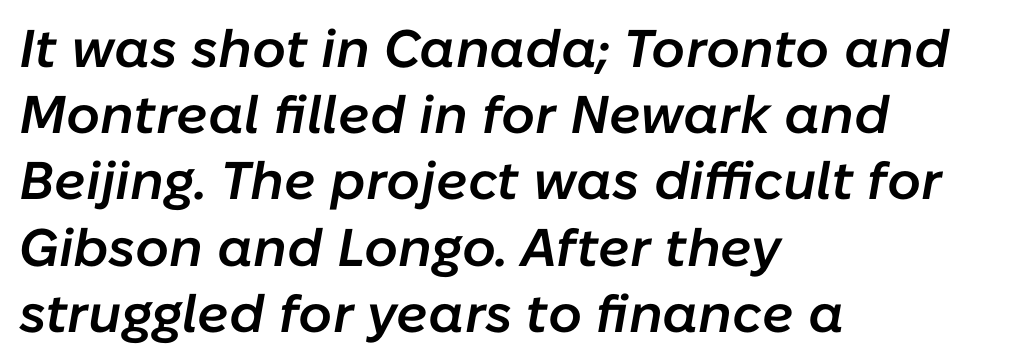
{"italic": "yes", "lean": "right", "slant_degrees": 10, "bold": "semi", "weight": "semibold", "width": "normal", "stroke_contrast": "low", "x_height": "medium", "monospaced": "no", "underline": "no", "align": "left", "line_spacing": "normal", "line_spacing_ratio": 1.25, "letter_spacing": "normal", "letter_spacing_em": 0.0, "glyph_px": 53}
